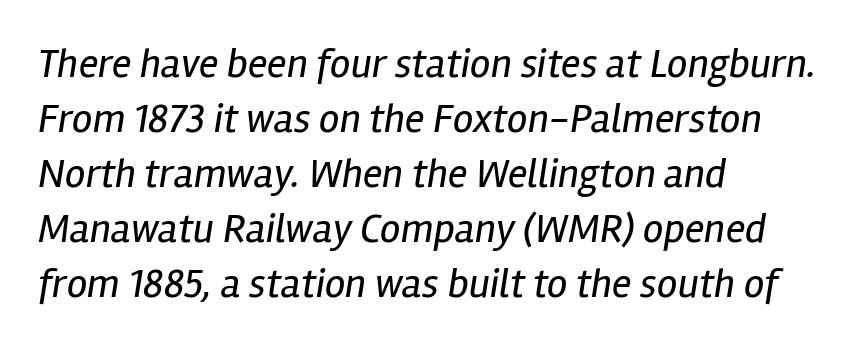
Q: Is the text bold? A: No.
Q: Is the text italic (slanted)? A: Yes, it leans right by about 12 degrees.
Q: Is the text underlined? A: No.
Q: How is the paragraph aligned? A: Left-aligned.
Q: Is the spacing between letters normal or unusually wide? A: Normal.
Q: Is the spacing between lines tight, normal or loose? A: Normal.
Q: Width (condensed, normal, or wide)? A: Condensed.
Q: Stroke contrast? A: Low.
Q: x-height? A: Medium.
Q: Monospaced? A: No.
